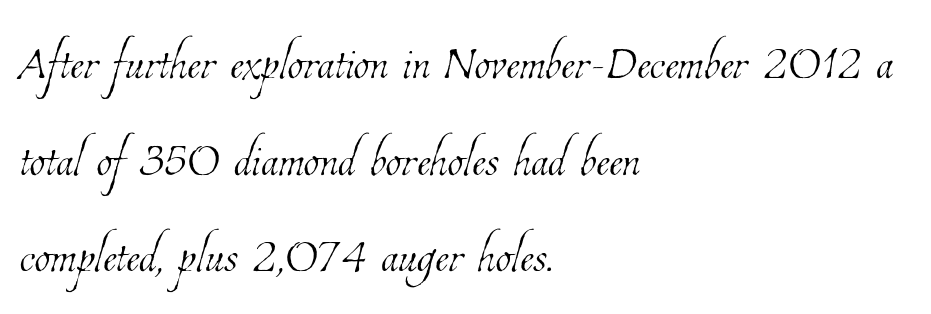
{"bold": "no", "weight": "thin", "width": "condensed", "stroke_contrast": "low", "x_height": "medium", "monospaced": "no", "underline": "no", "align": "left", "line_spacing": "normal", "line_spacing_ratio": 1.51, "letter_spacing": "normal", "letter_spacing_em": 0.0, "glyph_px": 64}
